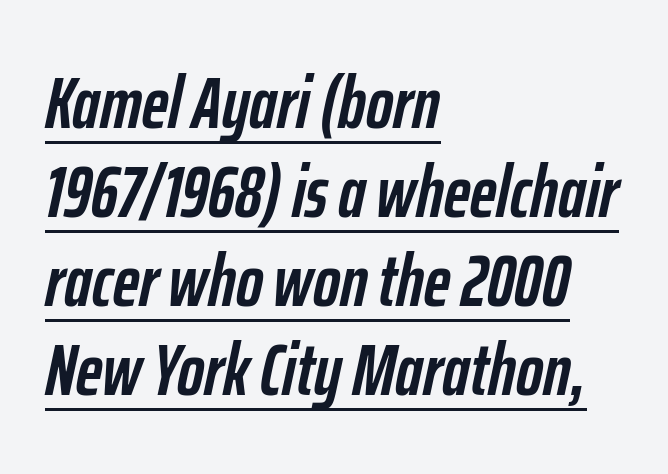
Q: Is the text bold? A: Yes.
Q: Is the text italic (slanted)? A: Yes, it leans right by about 12 degrees.
Q: Is the text underlined? A: Yes.
Q: How is the paragraph aligned? A: Left-aligned.
Q: Is the spacing between letters normal or unusually wide? A: Normal.
Q: Width (condensed, normal, or wide)? A: Condensed.
Q: Stroke contrast? A: Low.
Q: x-height? A: Medium.
Q: Monospaced? A: No.
